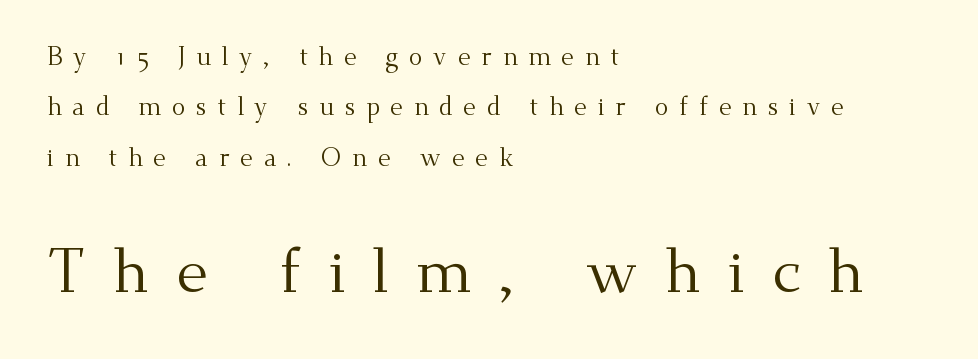
The image shows 62 px regular-weight serif type, upright; set left-aligned, loose line spacing (2.02x), unusually wide letter spacing (+0.43 em), not underlined; the second (bottom) block is 2.48x larger; medium stroke contrast and a small x-height.
